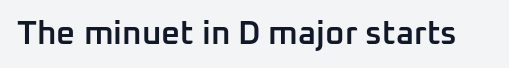
These lines keep a tight, regular rhythm from letter to letter. Do the characters align in a grid? No, the font is proportional. Only glyphs here, with clear space below each row. The font's upright variant was chosen for this text.
